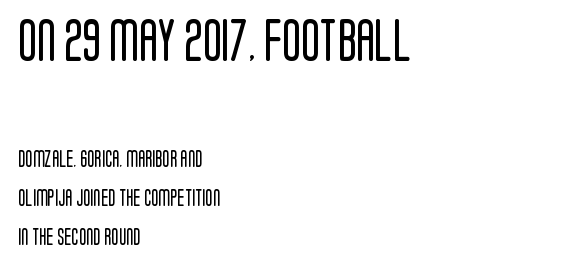
The horizontal fit of the characters is conventional and even. Whoever set this made the first block the dominant, larger element. The words here are not underlined. Examine the stroke ends and you'll find no serifs. Quick note: not italic, upright.
